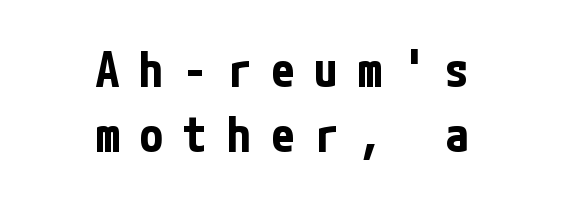
The image shows 48 px bold, condensed sans-serif type, upright; set centered, normal line spacing (1.35x), unusually wide letter spacing (+0.41 em), not underlined; low stroke contrast and a medium x-height.
